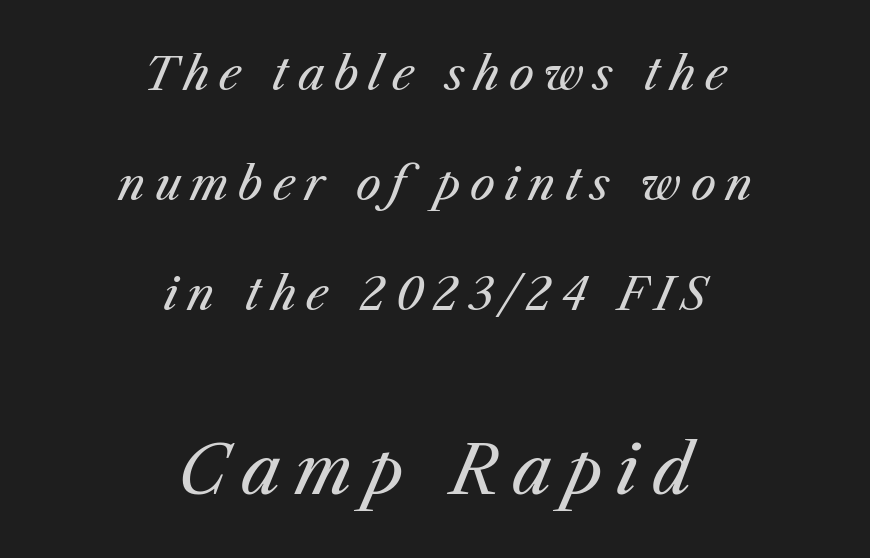
Q: Is the text bold? A: No.
Q: Is the text italic (slanted)? A: Yes, it leans right by about 23 degrees.
Q: Is the text underlined? A: No.
Q: How is the paragraph aligned? A: Centered.
Q: Is the spacing between letters normal or unusually wide? A: Unusually wide.
Q: Is the spacing between lines tight, normal or loose? A: Loose.
Q: Which block of text is set in a larger size, the first (top) or the second (bottom)? A: The second (bottom) one.
Q: Width (condensed, normal, or wide)? A: Normal.
Q: Stroke contrast? A: Medium.
Q: x-height? A: Medium.
Q: Monospaced? A: No.
